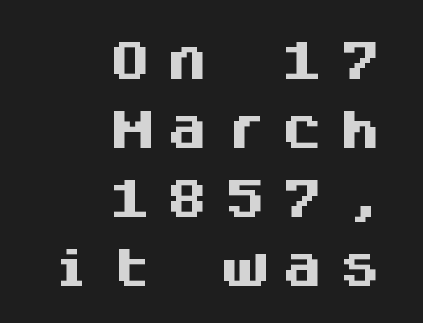
The characters look thick and weighty, a clear bold. Unlike italic type, these characters show no tilt at all. The text block is weighted toward the right margin, trailing off unevenly leftward. Compared with typical body copy, the letter spacing here is much looser.
